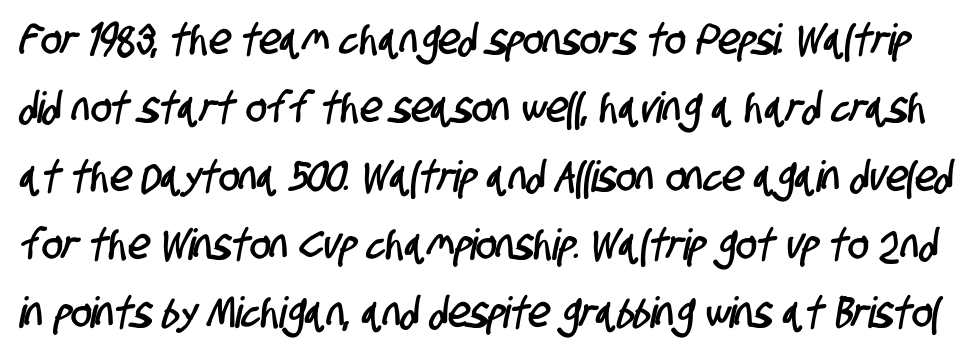
The rendering keeps characters at their native spacing. The letters advance in unequal steps, a hallmark of proportional type. The rows are spaced the way most documents space them. Observe the absence of serifs on each vertical stroke in this sample. The strip under each line holds only bare page.
